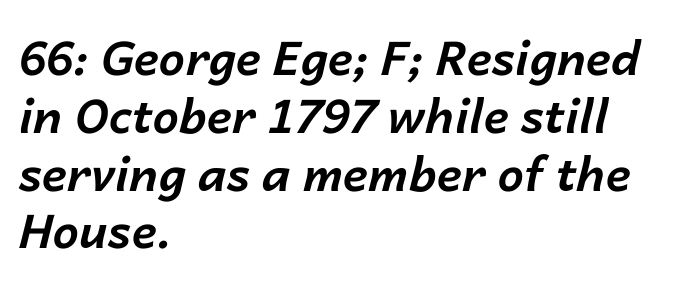
The image shows 47 px bold type, italic (leaning right); set left-aligned, line spacing 1.23x, normal letter spacing, not underlined; low stroke contrast and a medium x-height.
